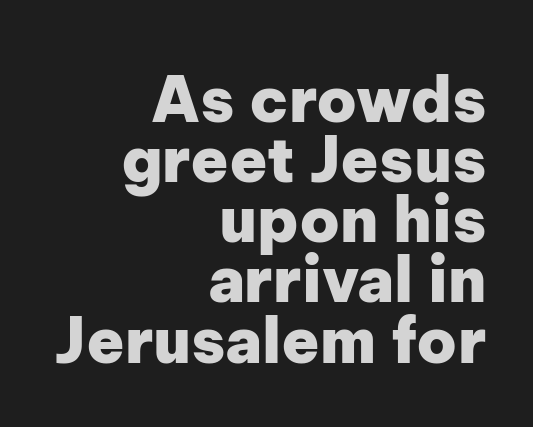
{"serif": "no", "italic": "no", "bold": "yes", "weight": "heavy", "width": "normal", "stroke_contrast": "low", "x_height": "medium", "monospaced": "no", "underline": "no", "align": "right", "line_spacing": "tight", "line_spacing_ratio": 0.97, "letter_spacing": "normal", "letter_spacing_em": 0.0, "glyph_px": 62}
